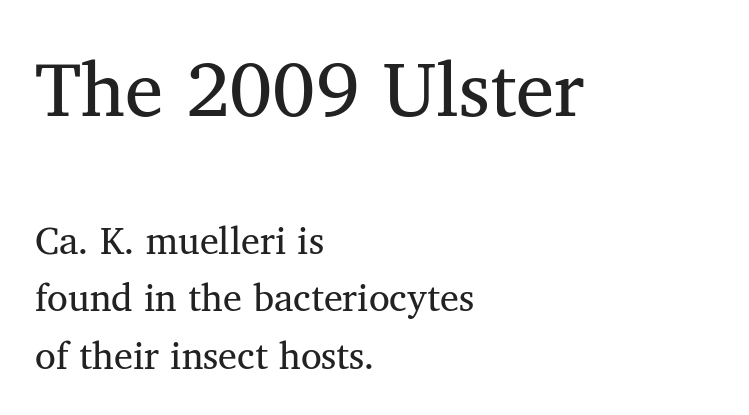
Q: Is the text bold? A: No.
Q: Is the typeface a serif or a sans-serif typeface? A: Serif.
Q: Is the text underlined? A: No.
Q: How is the paragraph aligned? A: Left-aligned.
Q: Is the spacing between letters normal or unusually wide? A: Normal.
Q: Is the spacing between lines tight, normal or loose? A: Normal.
Q: Which block of text is set in a larger size, the first (top) or the second (bottom)? A: The first (top) one.
Q: Width (condensed, normal, or wide)? A: Normal.
Q: Stroke contrast? A: Medium.
Q: x-height? A: Medium.
Q: Monospaced? A: No.
